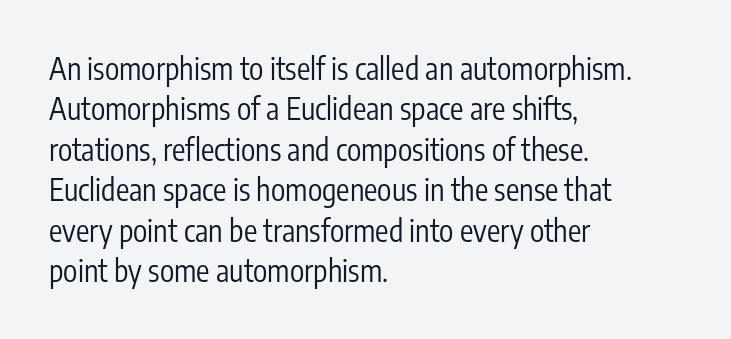
Q: Is the text bold? A: No.
Q: Is the text italic (slanted)? A: No, it is upright.
Q: Is the typeface a serif or a sans-serif typeface? A: Sans-serif.
Q: Is the text underlined? A: No.
Q: How is the paragraph aligned? A: Left-aligned.
Q: Is the spacing between letters normal or unusually wide? A: Normal.
Q: Is the spacing between lines tight, normal or loose? A: Normal.
Q: Width (condensed, normal, or wide)? A: Condensed.
Q: Stroke contrast? A: Low.
Q: x-height? A: Medium.
Q: Monospaced? A: No.
